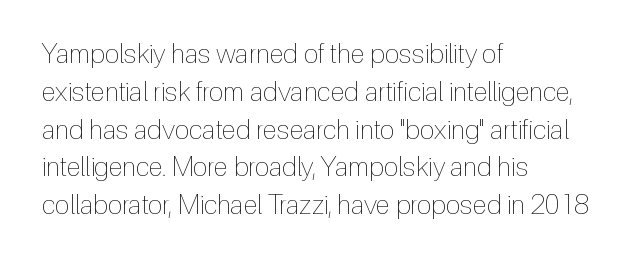
{"italic": "no", "bold": "no", "underline": "no", "align": "left", "line_spacing": "normal", "line_spacing_ratio": 1.4, "letter_spacing": "normal", "letter_spacing_em": 0.0, "glyph_px": 27}
